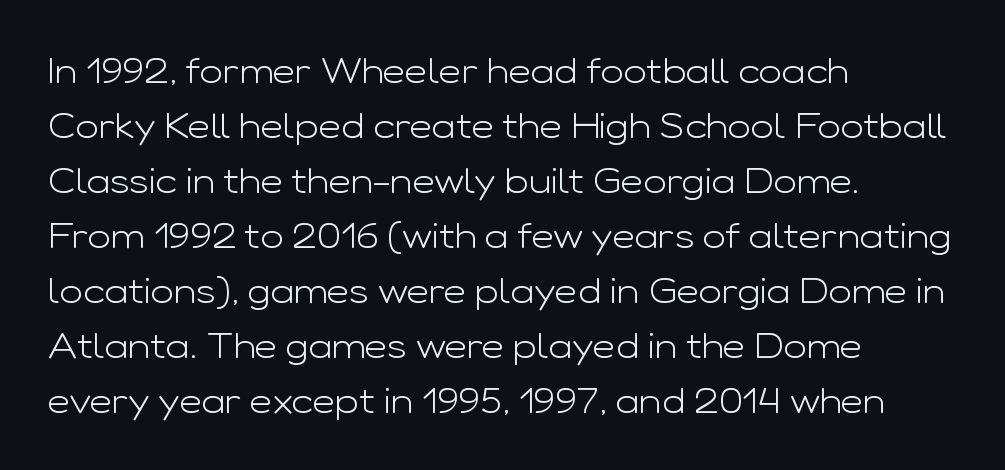
{"serif": "no", "italic": "no", "bold": "no", "weight": "light", "width": "wide", "stroke_contrast": "low", "x_height": "medium", "monospaced": "no", "underline": "no", "align": "left", "line_spacing": "normal", "line_spacing_ratio": 1.57, "letter_spacing": "normal", "letter_spacing_em": 0.0, "glyph_px": 35}
